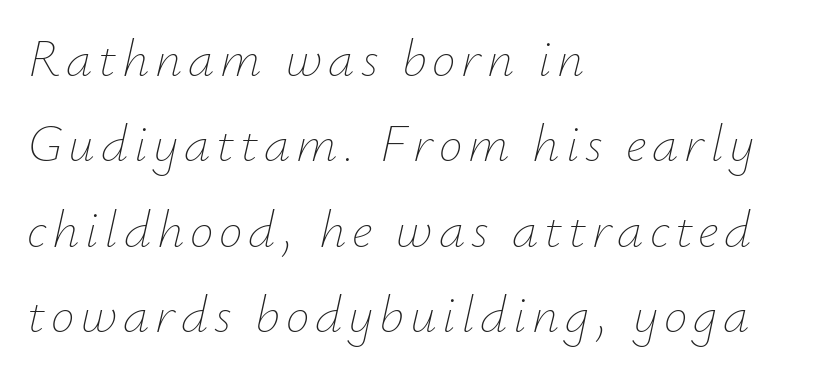
{"italic": "yes", "lean": "right", "slant_degrees": 12, "bold": "no", "weight": "thin", "width": "normal", "stroke_contrast": "low", "x_height": "small", "monospaced": "no", "underline": "no", "align": "left", "line_spacing": "normal", "line_spacing_ratio": 1.61, "glyph_px": 53}
